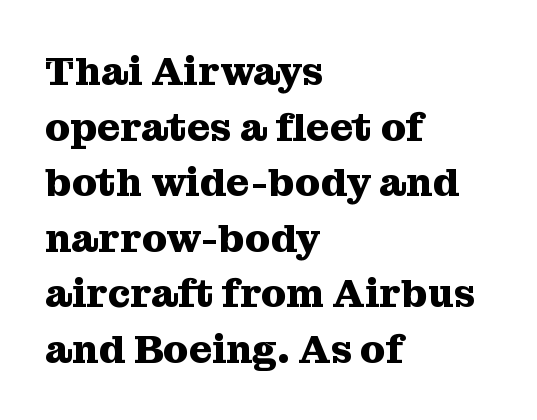
Q: Is the text bold? A: Yes.
Q: Is the text italic (slanted)? A: No, it is upright.
Q: Is the typeface a serif or a sans-serif typeface? A: Serif.
Q: Is the text underlined? A: No.
Q: How is the paragraph aligned? A: Left-aligned.
Q: Is the spacing between letters normal or unusually wide? A: Normal.
Q: Is the spacing between lines tight, normal or loose? A: Normal.
Q: Width (condensed, normal, or wide)? A: Normal.
Q: Stroke contrast? A: Medium.
Q: x-height? A: Medium.
Q: Monospaced? A: No.
